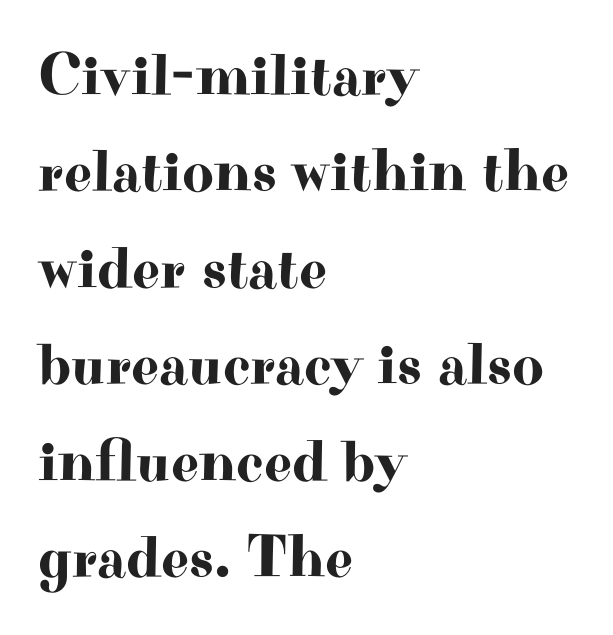
Q: Is the text italic (slanted)? A: No, it is upright.
Q: Is the typeface a serif or a sans-serif typeface? A: Serif.
Q: Is the text underlined? A: No.
Q: How is the paragraph aligned? A: Left-aligned.
Q: Is the spacing between letters normal or unusually wide? A: Normal.
Q: Is the spacing between lines tight, normal or loose? A: Normal.
Q: Width (condensed, normal, or wide)? A: Wide.
Q: Stroke contrast? A: High.
Q: x-height? A: Small.
Q: Monospaced? A: No.
